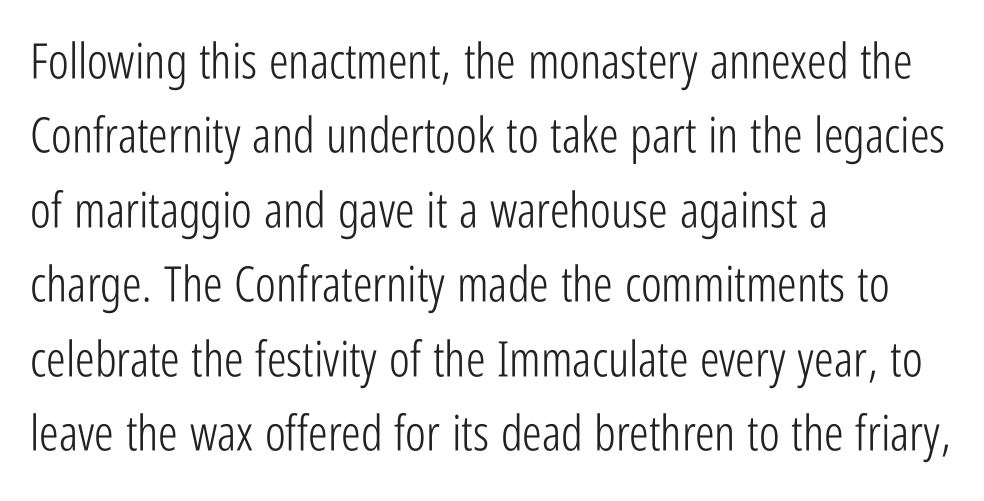
{"serif": "no", "italic": "no", "bold": "no", "weight": "light", "width": "condensed", "stroke_contrast": "low", "x_height": "medium", "monospaced": "no", "underline": "no", "align": "left", "line_spacing": "normal", "line_spacing_ratio": 1.52, "letter_spacing": "normal", "letter_spacing_em": 0.0, "glyph_px": 49}
